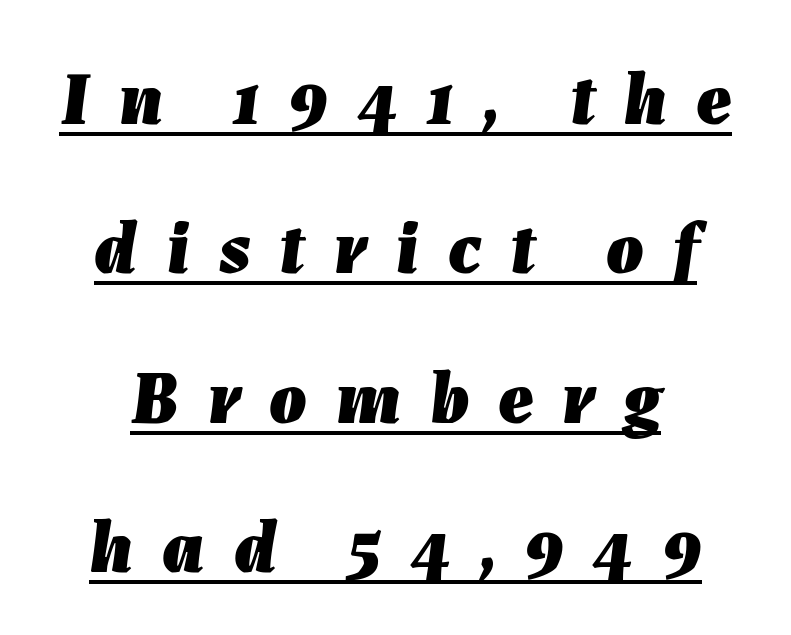
{"italic": "yes", "lean": "right", "slant_degrees": 7, "bold": "yes", "weight": "heavy", "width": "normal", "stroke_contrast": "low", "x_height": "medium", "monospaced": "no", "underline": "yes", "align": "center", "line_spacing": "loose", "line_spacing_ratio": 2.02, "letter_spacing": "wide", "letter_spacing_em": 0.39, "glyph_px": 74}
